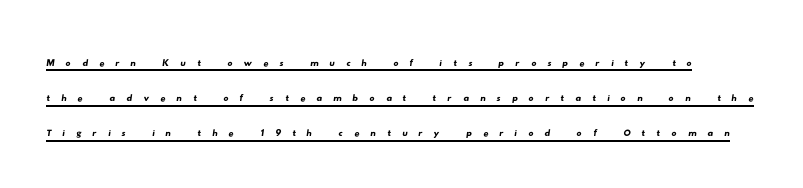
Q: Is the text underlined? A: Yes.
Q: Is the spacing between letters normal or unusually wide? A: Unusually wide.
Q: Is the spacing between lines tight, normal or loose? A: Normal.
